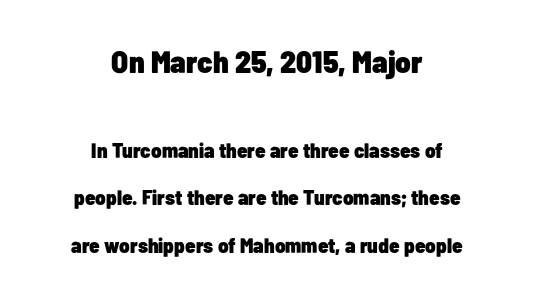
The image shows 31 px heavy, condensed sans-serif type, upright; set centered, loose line spacing (2.26x), normal letter spacing, not underlined; the first (top) block is 1.48x larger; low stroke contrast and a medium x-height.
